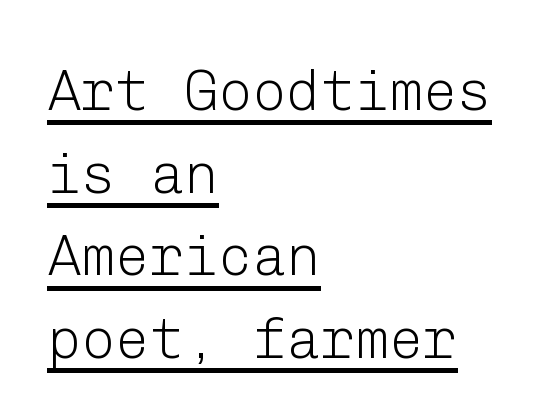
The letterforms sit at book weight or below. Summary of vertical rhythm: regular, with standard interline spacing. This rendering features underlined lettering. Teacher's note: observe the even left margin — that is flush-left alignment. Does the lettering tilt? It doesn't — this is upright. Students, note that the glyphs here touch the page at normal intervals.
